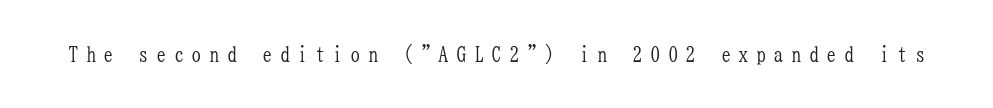
Q: Is the text bold? A: No.
Q: Is the text italic (slanted)? A: No, it is upright.
Q: Is the text underlined? A: No.
Q: Is the spacing between letters normal or unusually wide? A: Unusually wide.
